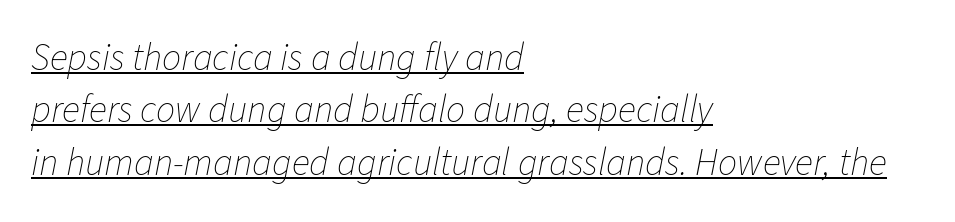
{"italic": "yes", "lean": "right", "slant_degrees": 11, "bold": "no", "weight": "thin", "width": "normal", "stroke_contrast": "low", "x_height": "medium", "monospaced": "no", "underline": "yes", "align": "left", "line_spacing": "normal", "line_spacing_ratio": 1.38, "letter_spacing": "normal", "letter_spacing_em": 0.0, "glyph_px": 38}
